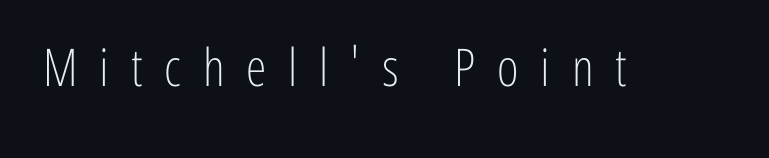
{"serif": "no", "italic": "no", "bold": "no", "weight": "light", "width": "condensed", "stroke_contrast": "low", "x_height": "medium", "monospaced": "no", "underline": "no", "letter_spacing": "wide", "letter_spacing_em": 0.42, "glyph_px": 52}
